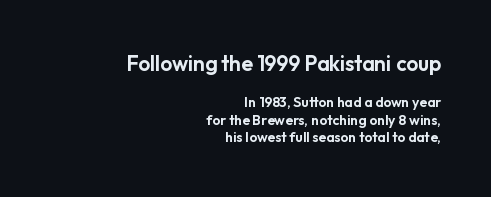
{"italic": "no", "underline": "no", "align": "right", "line_spacing": "normal", "line_spacing_ratio": 1.25, "letter_spacing": "normal", "letter_spacing_em": 0.0, "larger_block": "first", "size_ratio": 1.5, "glyph_px": 21}
